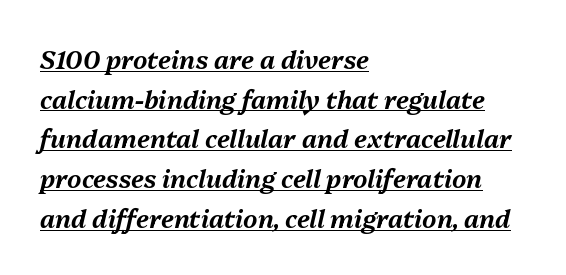
Q: Is the text italic (slanted)? A: Yes, it leans right by about 13 degrees.
Q: Is the text underlined? A: Yes.
Q: How is the paragraph aligned? A: Left-aligned.
Q: Is the spacing between letters normal or unusually wide? A: Normal.
Q: Is the spacing between lines tight, normal or loose? A: Normal.
